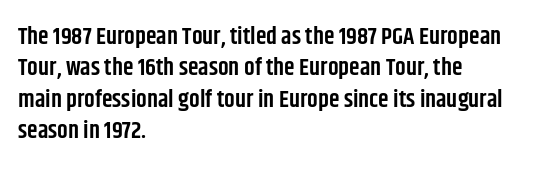
Q: Is the text bold? A: Semi-bold.
Q: Is the text italic (slanted)? A: No, it is upright.
Q: Is the text underlined? A: No.
Q: How is the paragraph aligned? A: Left-aligned.
Q: Is the spacing between letters normal or unusually wide? A: Normal.
Q: Is the spacing between lines tight, normal or loose? A: Normal.
